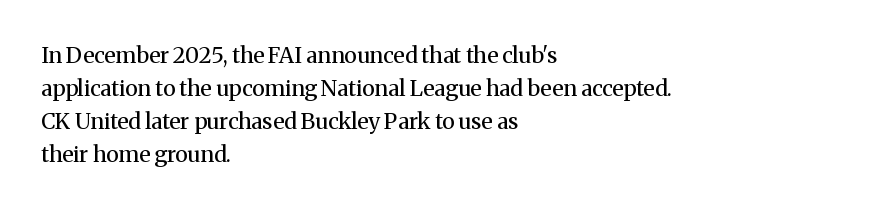
Q: Is the text bold? A: No.
Q: Is the text italic (slanted)? A: No, it is upright.
Q: Is the text underlined? A: No.
Q: How is the paragraph aligned? A: Left-aligned.
Q: Is the spacing between letters normal or unusually wide? A: Normal.
Q: Is the spacing between lines tight, normal or loose? A: Normal.
